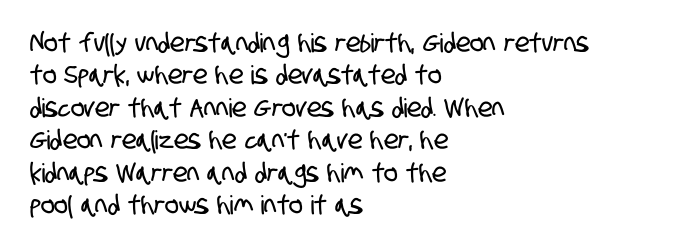
Tracking here is standard; glyphs follow each other at the usual distance. Check the space under the baseline: it is left empty. The lines in this sample share a left origin and differ only in where they stop. Horizontal bands of white between lines are of average thickness.
